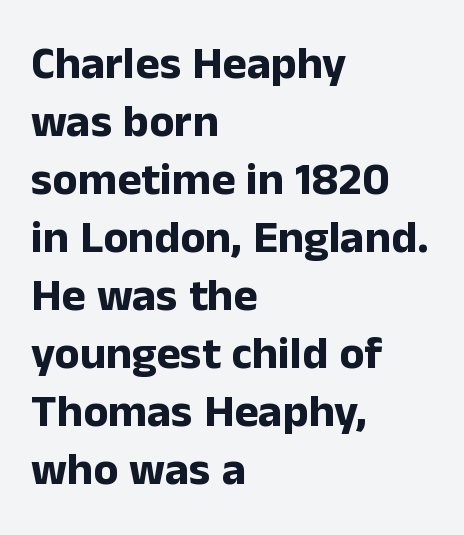
The image shows 46 px bold sans-serif type, upright; set left-aligned, normal line spacing (1.26x), normal letter spacing, not underlined; low stroke contrast and a medium x-height.
